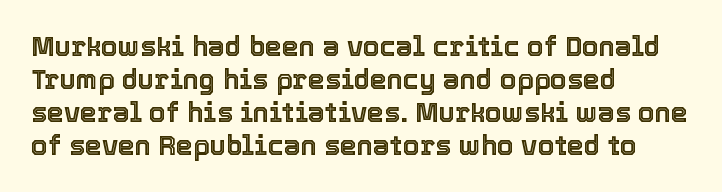
No extra tracking has been applied to these lines. Check the space under the baseline: it is left empty. The font's upright variant was chosen for this text. Casual observation: everything's shoved over to the left.
